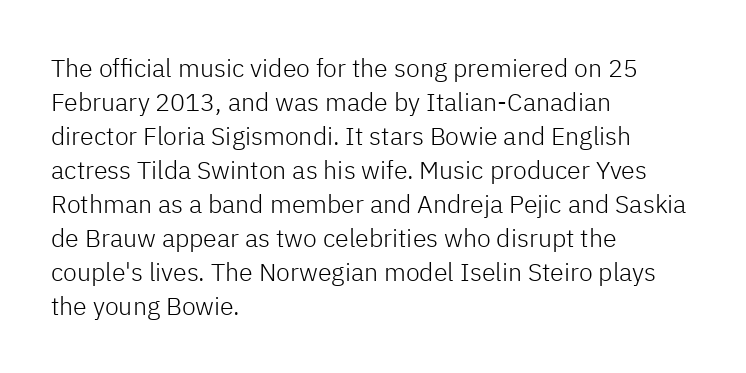
The image shows 25 px text type, upright; set left-aligned, normal line spacing (1.36x), normal letter spacing, not underlined.
